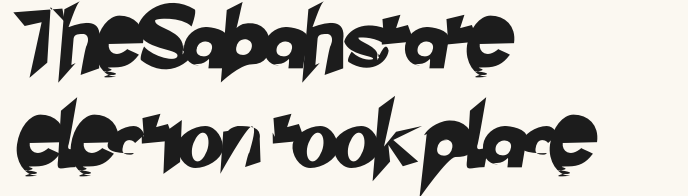
Q: Is the typeface a serif or a sans-serif typeface? A: Sans-serif.
Q: Is the text underlined? A: No.
Q: How is the paragraph aligned? A: Left-aligned.
Q: Is the spacing between letters normal or unusually wide? A: Normal.
Q: Is the spacing between lines tight, normal or loose? A: Normal.
Q: Width (condensed, normal, or wide)? A: Normal.
Q: Stroke contrast? A: Low.
Q: x-height? A: Small.
Q: Monospaced? A: No.
